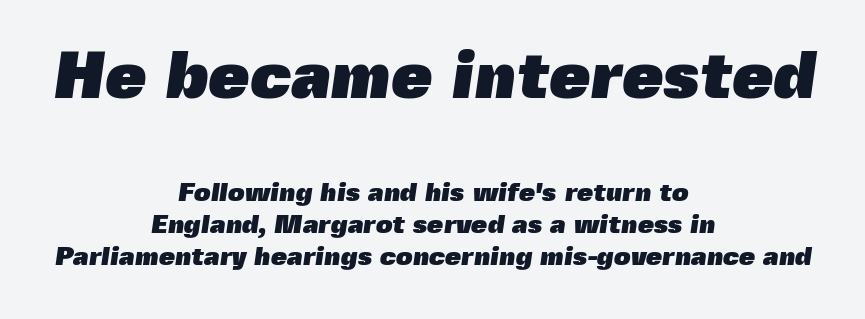
The image shows 66 px heavy sans-serif type; set centered, line spacing 1.22x, normal letter spacing, not underlined; the first (top) block is 2.54x larger; a medium x-height.
